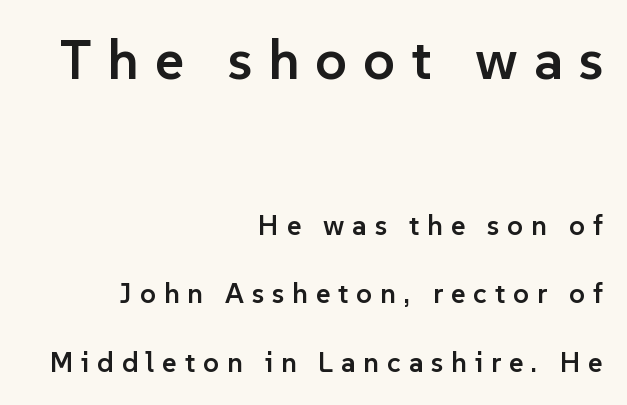
The image shows 56 px semibold sans-serif type, upright; set right-aligned, loose line spacing (2.46x), unusually wide letter spacing (+0.28 em), not underlined; the first (top) block is 2.0x larger; low stroke contrast and a medium x-height.
